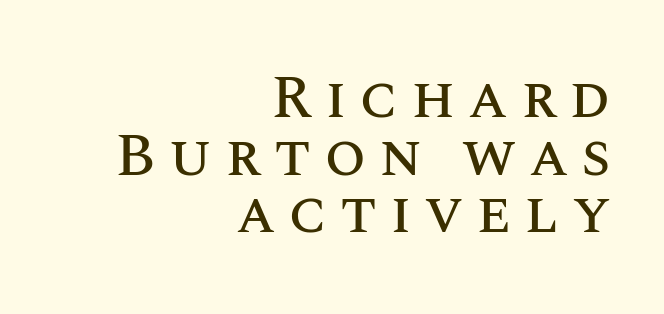
The image shows 60 px text type, upright; set right-aligned, tight line spacing (0.96x), unusually wide letter spacing (+0.21 em), not underlined; medium stroke contrast and a large x-height.
